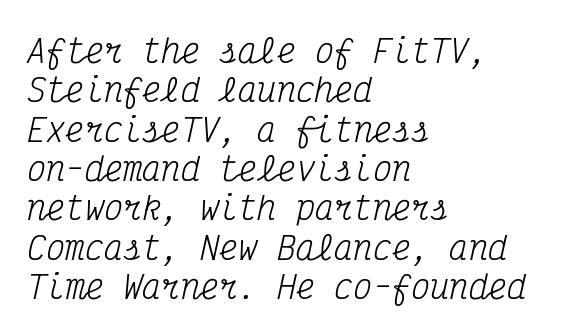
The image shows 32 px regular-weight, condensed serif type, italic (leaning right), monospaced; set left-aligned, line spacing 1.23x, normal letter spacing, not underlined; medium stroke contrast and a medium x-height.
